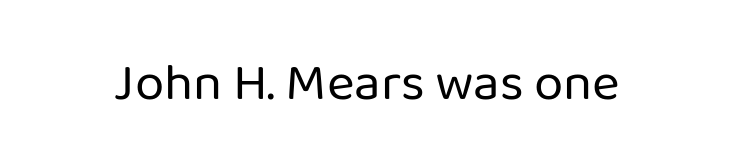
{"serif": "no", "italic": "no", "bold": "no", "weight": "regular", "width": "normal", "stroke_contrast": "low", "x_height": "medium", "monospaced": "no", "underline": "no", "letter_spacing": "normal", "letter_spacing_em": 0.0, "glyph_px": 53}
